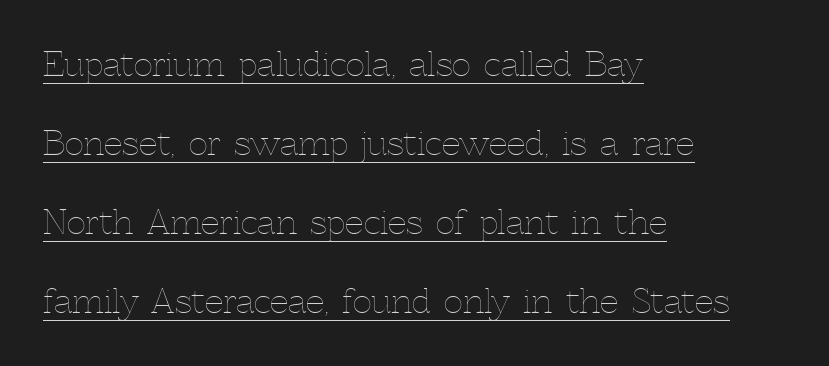
Q: Is the text bold? A: No.
Q: Is the text italic (slanted)? A: No, it is upright.
Q: Is the text underlined? A: Yes.
Q: How is the paragraph aligned? A: Left-aligned.
Q: Is the spacing between letters normal or unusually wide? A: Normal.
Q: Is the spacing between lines tight, normal or loose? A: Loose.
Q: Width (condensed, normal, or wide)? A: Normal.
Q: x-height? A: Medium.
Q: Monospaced? A: No.
